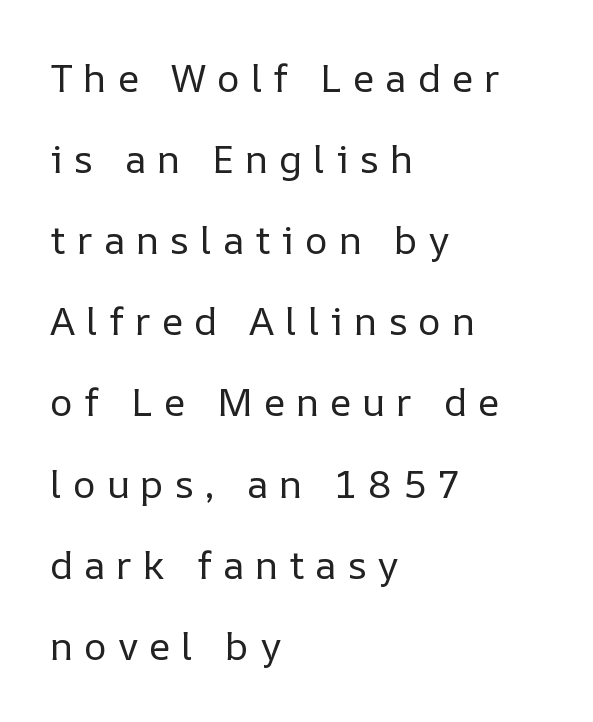
The image shows 39 px regular-weight type, upright; set left-aligned, loose line spacing (2.08x), unusually wide letter spacing (+0.28 em), not underlined; low stroke contrast and a medium x-height.
